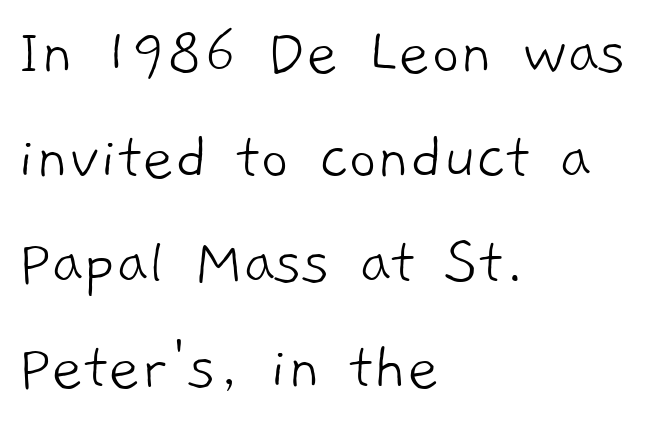
{"serif": "no", "bold": "no", "weight": "light", "width": "normal", "stroke_contrast": "low", "x_height": "medium", "monospaced": "no", "underline": "no", "align": "left", "line_spacing": "normal", "line_spacing_ratio": 1.52, "letter_spacing": "normal", "letter_spacing_em": 0.0, "glyph_px": 69}
